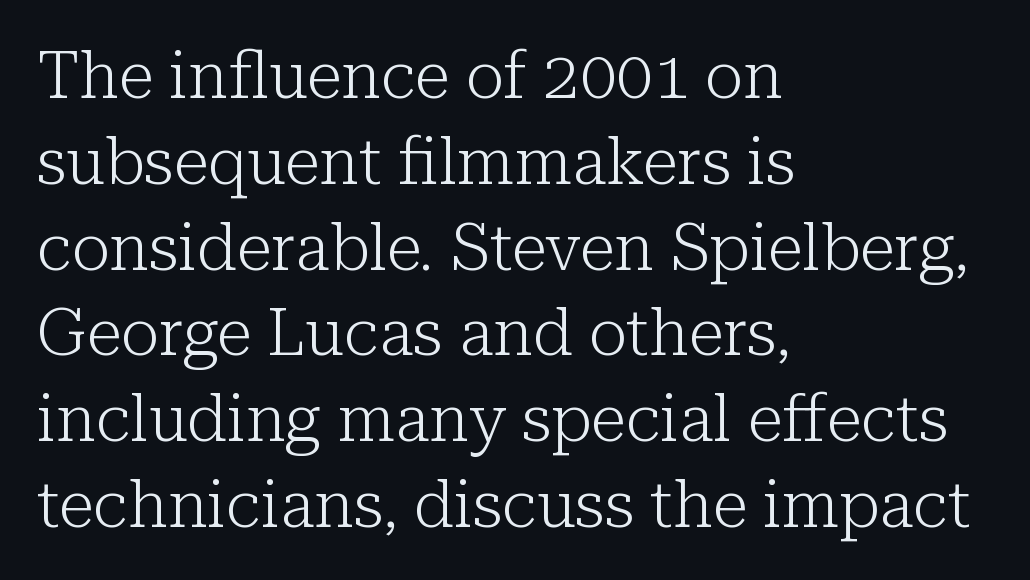
{"serif": "yes", "italic": "no", "bold": "no", "weight": "light", "width": "normal", "stroke_contrast": "low", "x_height": "medium", "monospaced": "no", "underline": "no", "align": "left", "line_spacing": "normal", "line_spacing_ratio": 1.32, "letter_spacing": "normal", "letter_spacing_em": 0.0, "glyph_px": 65}
